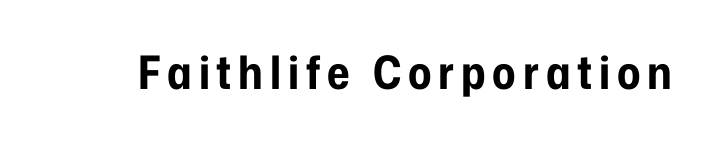
Examine the stroke ends and you'll find no serifs. These words are printed bold, with thick strokes throughout. The face used here is proportionally spaced, like ordinary book or web type. The zone under the glyphs is completely vacant. The specimen reads as upright at a glance.
